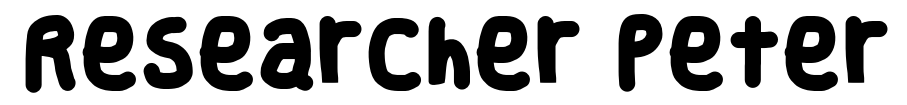
Is this a fixed-width face? No — the glyphs have proportional, varying widths. Letters rest on an invisible, unmarked baseline. Letterform terminals end flat and unadorned throughout the passage. Strong, thick strokes mark this as bold type. Tracking here is standard; glyphs follow each other at the usual distance.
